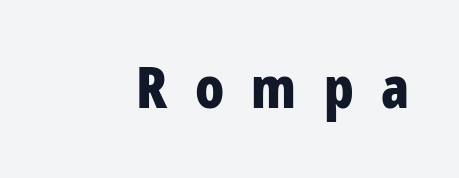
Q: Is the text bold? A: Yes.
Q: Is the text italic (slanted)? A: No, it is upright.
Q: Is the typeface a serif or a sans-serif typeface? A: Sans-serif.
Q: Is the text underlined? A: No.
Q: Is the spacing between letters normal or unusually wide? A: Unusually wide.
Q: Width (condensed, normal, or wide)? A: Condensed.
Q: Stroke contrast? A: Low.
Q: x-height? A: Large.
Q: Monospaced? A: No.
